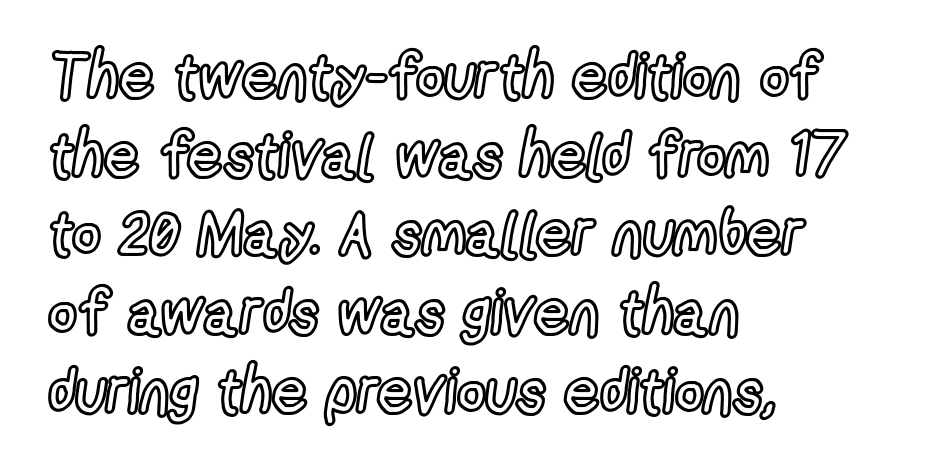
{"width": "condensed", "x_height": "medium", "monospaced": "no", "underline": "no", "align": "left", "line_spacing": "normal", "line_spacing_ratio": 1.27, "letter_spacing": "normal", "letter_spacing_em": 0.0, "glyph_px": 62}
